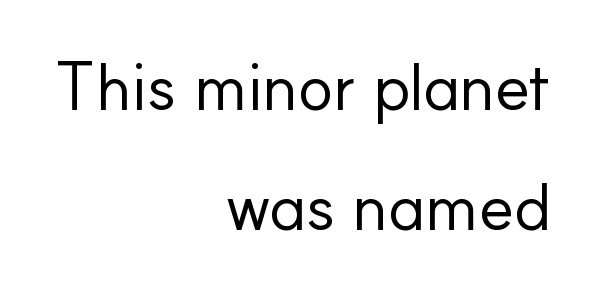
{"serif": "no", "italic": "no", "bold": "no", "weight": "regular", "width": "normal", "stroke_contrast": "low", "x_height": "small", "monospaced": "no", "underline": "no", "align": "right", "line_spacing_ratio": 1.79, "letter_spacing": "normal", "letter_spacing_em": 0.0, "glyph_px": 67}
